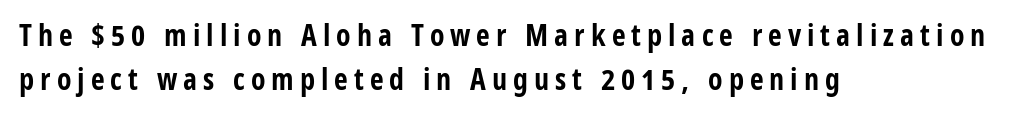
Q: Is the text bold? A: Yes.
Q: Is the text italic (slanted)? A: No, it is upright.
Q: Is the typeface a serif or a sans-serif typeface? A: Sans-serif.
Q: Is the text underlined? A: No.
Q: How is the paragraph aligned? A: Left-aligned.
Q: Is the spacing between letters normal or unusually wide? A: Unusually wide.
Q: Is the spacing between lines tight, normal or loose? A: Normal.
Q: Width (condensed, normal, or wide)? A: Condensed.
Q: Stroke contrast? A: Low.
Q: x-height? A: Medium.
Q: Monospaced? A: No.
